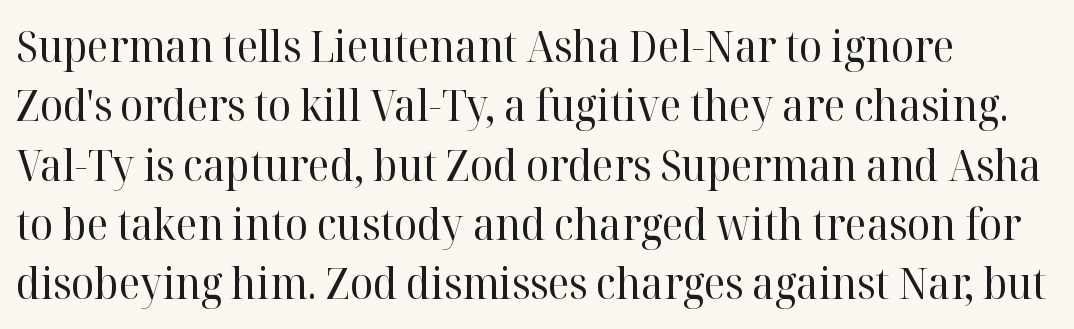
What kind of face is this? One with serifs. Here the designer chose a conventional face with non-uniform glyph widths. Underlining? Definitely not there. This is not heavy type; no bold has been used. Posture: upright roman. No extra tracking has been applied to these lines.
